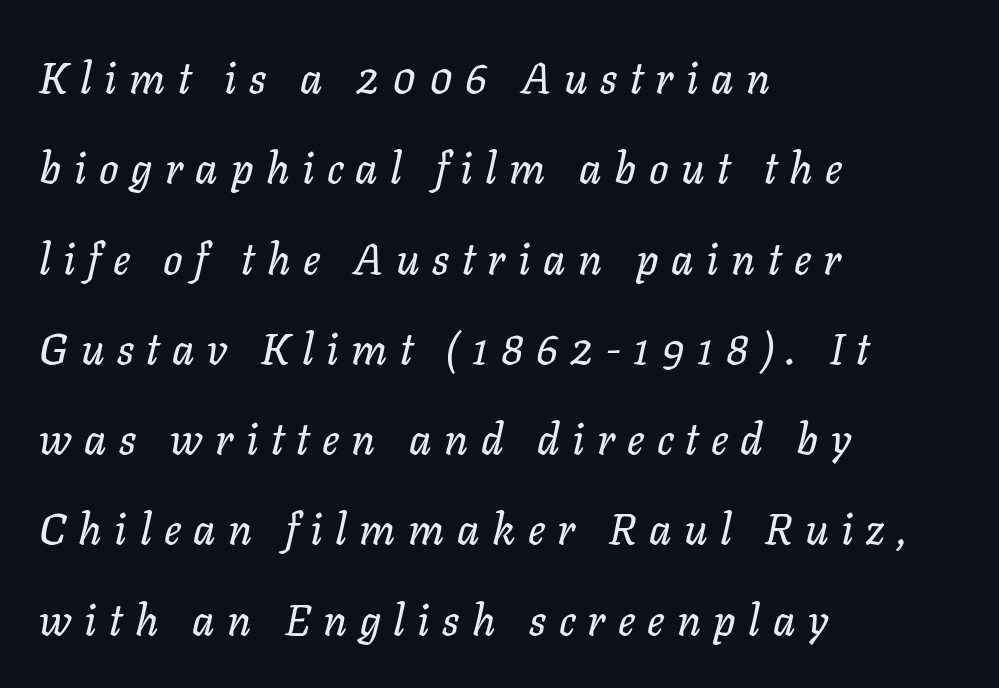
Q: Is the text italic (slanted)? A: Yes, it leans right by about 11 degrees.
Q: Is the text underlined? A: No.
Q: How is the paragraph aligned? A: Left-aligned.
Q: Is the spacing between letters normal or unusually wide? A: Unusually wide.
Q: Is the spacing between lines tight, normal or loose? A: Loose.
Q: Width (condensed, normal, or wide)? A: Normal.
Q: Stroke contrast? A: Low.
Q: x-height? A: Medium.
Q: Monospaced? A: No.
